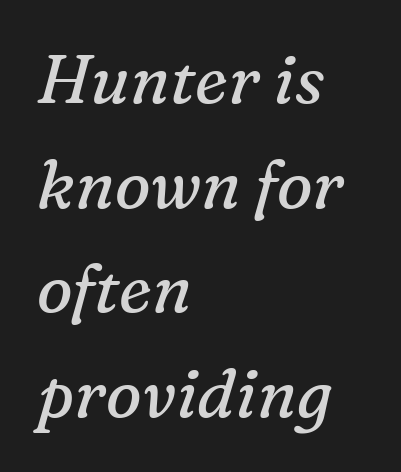
The image shows 67 px regular-weight serif type, italic (leaning right); set left-aligned, normal line spacing (1.56x), normal letter spacing, not underlined; medium stroke contrast and a medium x-height.
